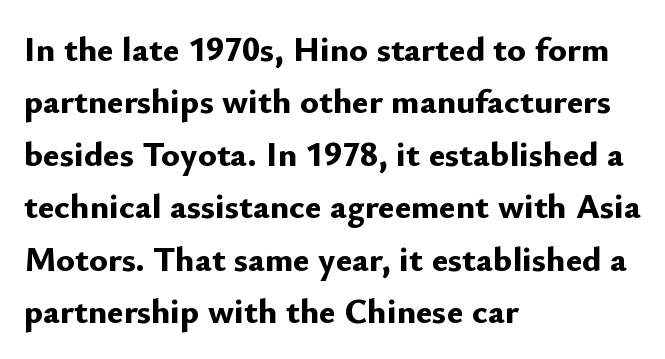
Q: Is the text bold? A: Yes.
Q: Is the text italic (slanted)? A: No, it is upright.
Q: Is the typeface a serif or a sans-serif typeface? A: Sans-serif.
Q: Is the text underlined? A: No.
Q: How is the paragraph aligned? A: Left-aligned.
Q: Is the spacing between letters normal or unusually wide? A: Normal.
Q: Is the spacing between lines tight, normal or loose? A: Normal.
Q: Width (condensed, normal, or wide)? A: Normal.
Q: Stroke contrast? A: Low.
Q: x-height? A: Small.
Q: Monospaced? A: No.
